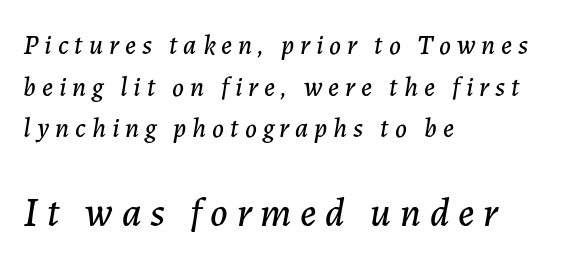
The lines are quadded left. The tracking reads as deliberately expanded to a designer's eye. Size hierarchy here favors the trailing block over the leading one. Style check: oblique. A normal amount of white space separates one row of letters from the next.
